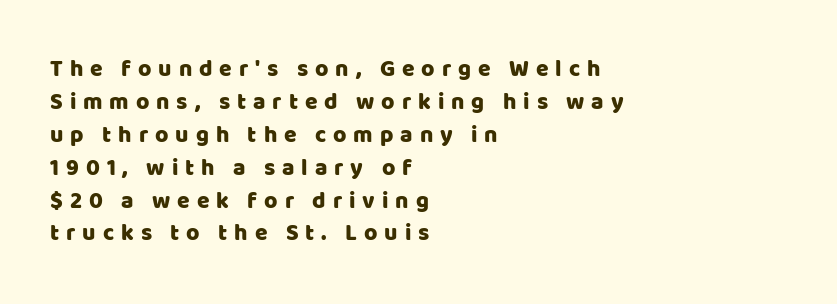
The image shows 23 px text type, upright; set left-aligned, normal line spacing (1.43x), unusually wide letter spacing (+0.3 em), not underlined.
